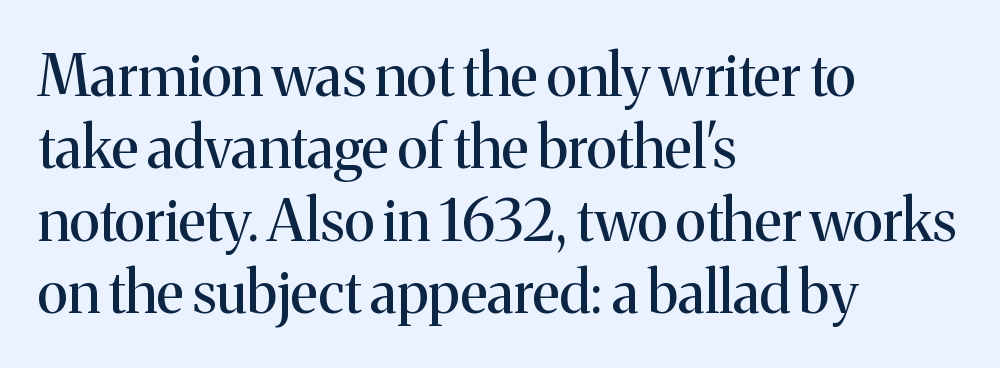
Q: Is the text bold? A: No.
Q: Is the text italic (slanted)? A: No, it is upright.
Q: Is the typeface a serif or a sans-serif typeface? A: Serif.
Q: Is the text underlined? A: No.
Q: How is the paragraph aligned? A: Left-aligned.
Q: Is the spacing between letters normal or unusually wide? A: Normal.
Q: Is the spacing between lines tight, normal or loose? A: Normal.
Q: Width (condensed, normal, or wide)? A: Normal.
Q: Stroke contrast? A: Medium.
Q: x-height? A: Medium.
Q: Monospaced? A: No.
